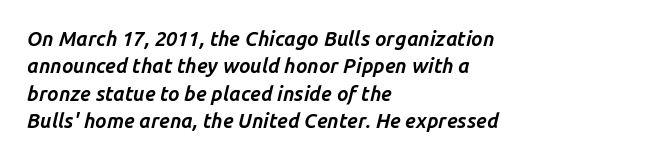
A typesetter would call this leading conventional body-copy spacing. The specimen omits any rule beneath the text block's lines. Rendered with sloped, italic letterforms. In CSS terms this would be text-align: left.
